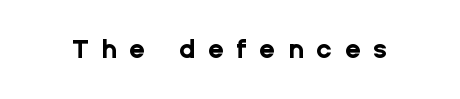
Q: Is the text bold? A: Yes.
Q: Is the text italic (slanted)? A: No, it is upright.
Q: Is the text underlined? A: No.
Q: Is the spacing between letters normal or unusually wide? A: Unusually wide.
